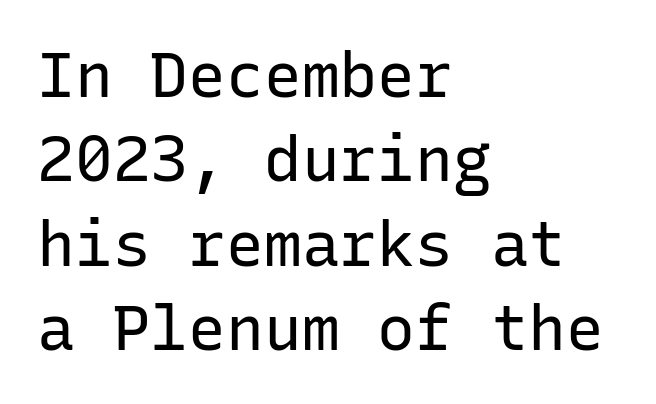
Q: Is the text bold? A: No.
Q: Is the text italic (slanted)? A: No, it is upright.
Q: Is the typeface a serif or a sans-serif typeface? A: Sans-serif.
Q: Is the text underlined? A: No.
Q: How is the paragraph aligned? A: Left-aligned.
Q: Is the spacing between letters normal or unusually wide? A: Normal.
Q: Is the spacing between lines tight, normal or loose? A: Normal.
Q: Width (condensed, normal, or wide)? A: Normal.
Q: Stroke contrast? A: Low.
Q: x-height? A: Medium.
Q: Monospaced? A: Yes.
